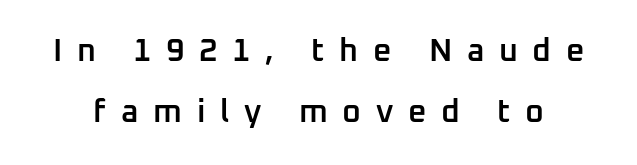
Q: Is the text bold? A: Semi-bold.
Q: Is the text italic (slanted)? A: No, it is upright.
Q: Is the typeface a serif or a sans-serif typeface? A: Sans-serif.
Q: Is the text underlined? A: No.
Q: Is the spacing between letters normal or unusually wide? A: Unusually wide.
Q: Is the spacing between lines tight, normal or loose? A: Loose.
Q: Width (condensed, normal, or wide)? A: Normal.
Q: Stroke contrast? A: Low.
Q: x-height? A: Medium.
Q: Monospaced? A: No.
